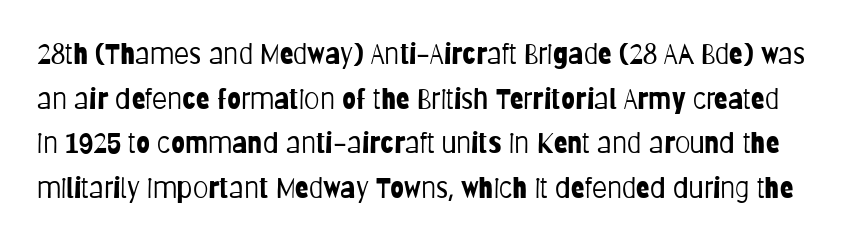
Q: Is the text bold? A: No.
Q: Is the text italic (slanted)? A: No, it is upright.
Q: Is the typeface a serif or a sans-serif typeface? A: Sans-serif.
Q: Is the text underlined? A: No.
Q: Is the spacing between letters normal or unusually wide? A: Normal.
Q: Is the spacing between lines tight, normal or loose? A: Normal.
Q: Width (condensed, normal, or wide)? A: Condensed.
Q: Stroke contrast? A: Low.
Q: x-height? A: Large.
Q: Monospaced? A: No.
